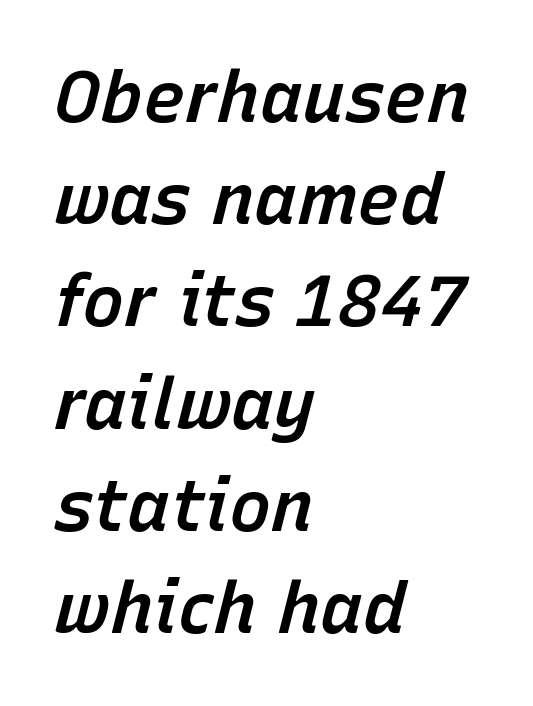
The image shows 71 px semibold type, italic (leaning right); set left-aligned, normal line spacing (1.44x), normal letter spacing, not underlined; low stroke contrast and a medium x-height.
